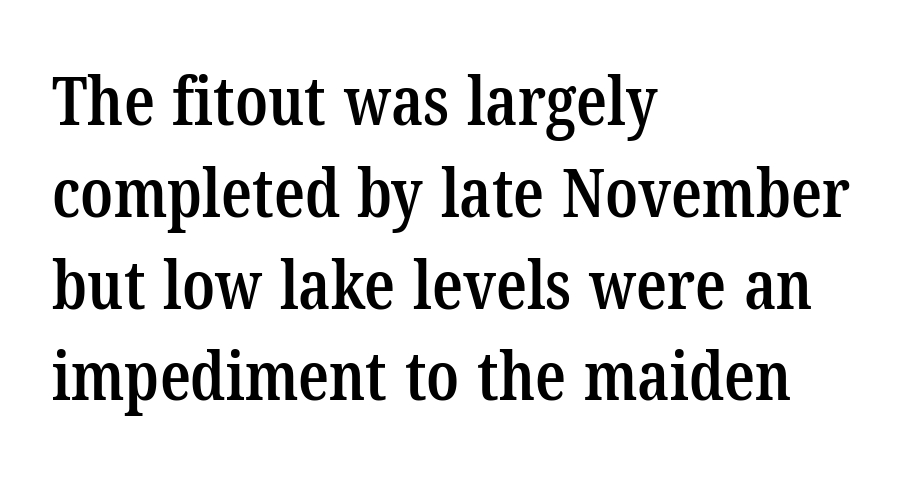
{"serif": "yes", "bold": "semi", "weight": "semibold", "width": "condensed", "stroke_contrast": "low", "x_height": "medium", "monospaced": "no", "underline": "no", "align": "left", "line_spacing": "normal", "line_spacing_ratio": 1.35, "letter_spacing": "normal", "letter_spacing_em": 0.0, "glyph_px": 68}
